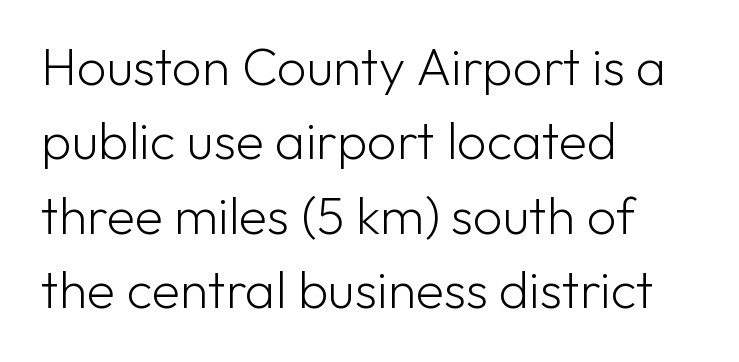
The compositor pushed each line to the left boundary. Each word holds together tightly as a unit, with standard inter-letter gaps. Check where the strokes stop: nothing finishes them off — pure sans. The area under the type is left untouched.
